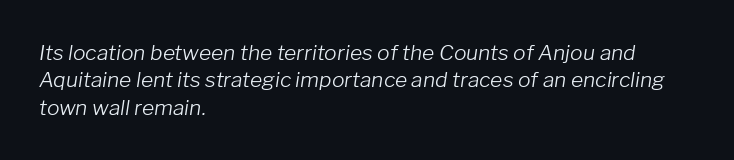
A classic flush-left, rag-right setting is used for this passage. If you drew a line through each stem, it would be angled. The font sits on the lighter half of the weight spectrum, regular included. Glance below the letters and you will spot only blank space.
